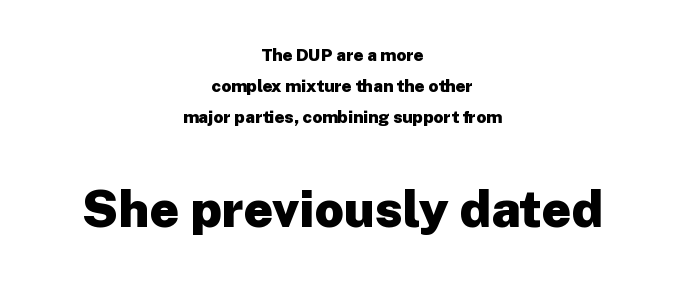
Do the characters align in a grid? No, the font is proportional. The rendering shows plain stroke endings on the letterforms — a sans-serif design. Typesetter's note — lower block bumped up in size, upper block left smaller. Heavy-handed strokes throughout: this text is bold. The glyphs are unaccompanied by any horizontal stroke below them. The rag falls on both sides of this text block equally.
